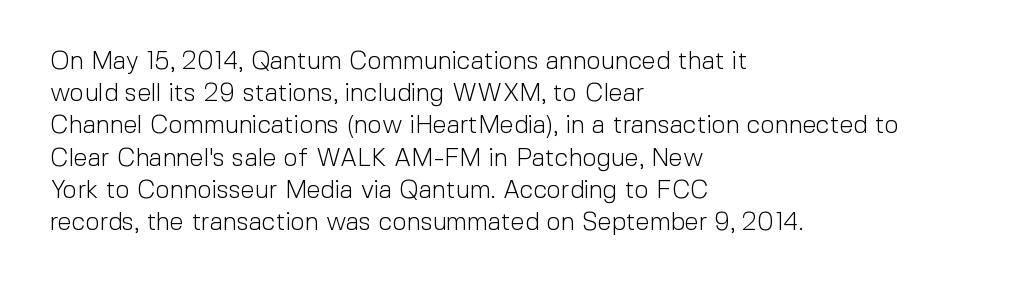
The image shows 25 px text type, upright; set left-aligned, normal line spacing (1.29x), normal letter spacing, not underlined.
